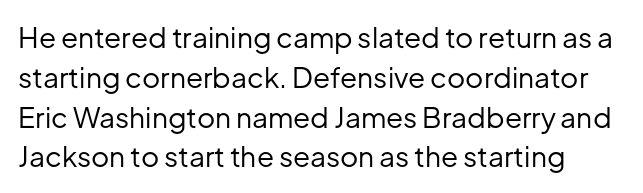
Q: Is the text bold? A: No.
Q: Is the text italic (slanted)? A: No, it is upright.
Q: Is the typeface a serif or a sans-serif typeface? A: Sans-serif.
Q: Is the text underlined? A: No.
Q: Is the spacing between letters normal or unusually wide? A: Normal.
Q: Is the spacing between lines tight, normal or loose? A: Normal.
Q: Width (condensed, normal, or wide)? A: Normal.
Q: Stroke contrast? A: Low.
Q: x-height? A: Medium.
Q: Monospaced? A: No.
